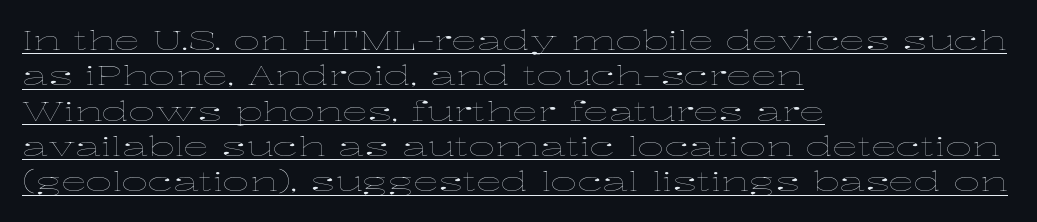
Q: Is the text bold? A: No.
Q: Is the text italic (slanted)? A: No, it is upright.
Q: Is the text underlined? A: Yes.
Q: How is the paragraph aligned? A: Left-aligned.
Q: Is the spacing between letters normal or unusually wide? A: Normal.
Q: Is the spacing between lines tight, normal or loose? A: Normal.
